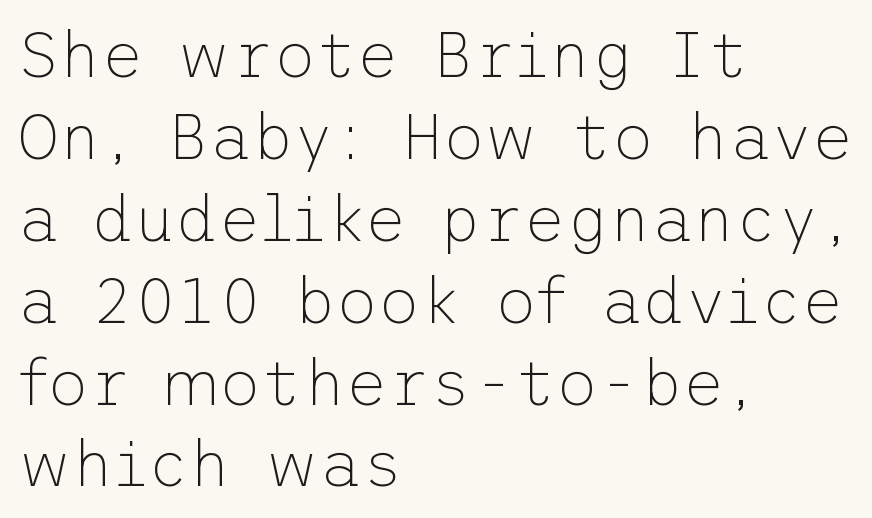
You could call the tracking neutral — neither tight nor loose. Tall strokes in this sample are plumb rather than angled. The area under the type is left untouched. Normally led — the rows are evenly, conventionally spaced.
